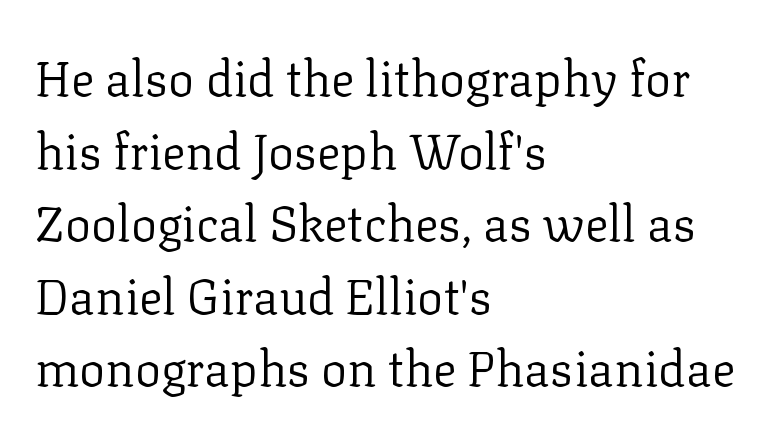
{"serif": "yes", "italic": "no", "bold": "no", "weight": "regular", "width": "normal", "stroke_contrast": "low", "x_height": "medium", "monospaced": "no", "underline": "no", "align": "left", "line_spacing": "normal", "line_spacing_ratio": 1.48, "letter_spacing": "normal", "letter_spacing_em": 0.0, "glyph_px": 49}
